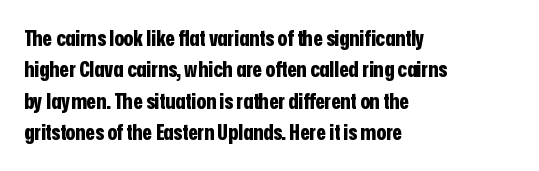
{"italic": "no", "bold": "yes", "underline": "no", "align": "left", "line_spacing": "normal", "line_spacing_ratio": 1.43, "letter_spacing": "normal", "letter_spacing_em": 0.0, "glyph_px": 22}
